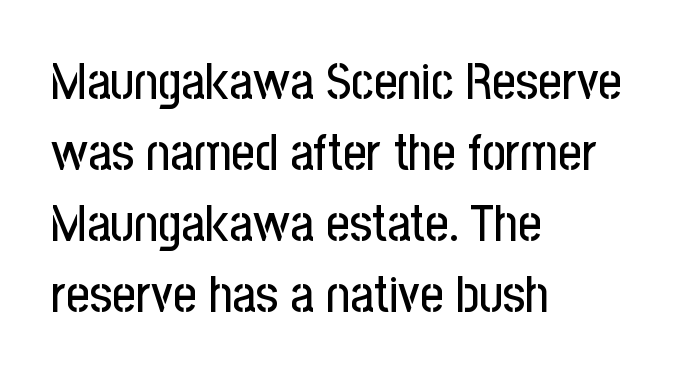
{"serif": "no", "italic": "no", "width": "condensed", "stroke_contrast": "low", "x_height": "medium", "monospaced": "no", "underline": "no", "align": "left", "line_spacing": "normal", "line_spacing_ratio": 1.39, "letter_spacing": "normal", "letter_spacing_em": 0.0, "glyph_px": 51}
